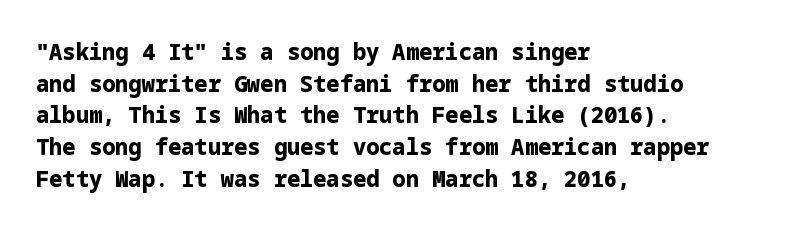
Q: Is the text bold? A: Yes.
Q: Is the text italic (slanted)? A: No, it is upright.
Q: Is the text underlined? A: No.
Q: How is the paragraph aligned? A: Left-aligned.
Q: Is the spacing between letters normal or unusually wide? A: Normal.
Q: Is the spacing between lines tight, normal or loose? A: Normal.
